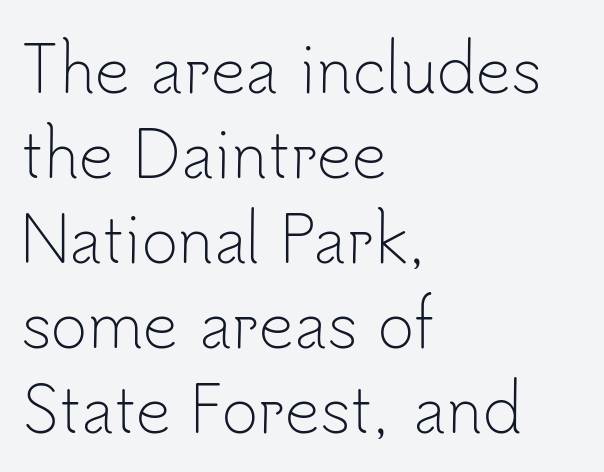
{"serif": "no", "italic": "no", "bold": "no", "weight": "light", "width": "normal", "stroke_contrast": "low", "x_height": "small", "monospaced": "no", "underline": "no", "align": "left", "line_spacing": "normal", "line_spacing_ratio": 1.37, "letter_spacing": "normal", "letter_spacing_em": 0.0, "glyph_px": 62}
